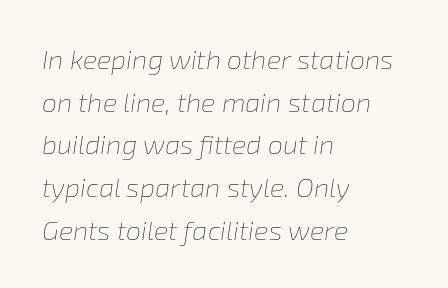
Short and long lines alike share a common starting point at left. Students, observe: this is what conventionally led text looks like. Honestly, there is no underline to notice here at all. The letterforms sit shoulder to shoulder at normal distance. Compared with a typical body face, this is equally light or lighter still. The specimen reads as italic at a glance.
